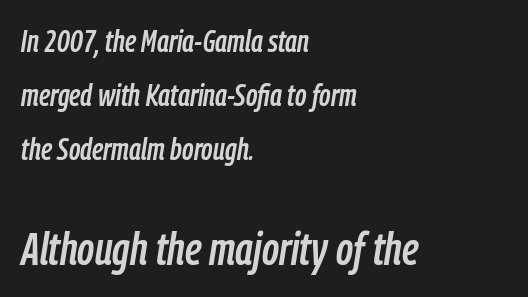
These two chunks differ in scale, with the bottom chunk taking the larger measure. Teacher's note: observe the even left margin — that is flush-left alignment. Inter-character spacing is left at the font's built-in metrics. Rule under the text: the space is simply empty. Italic? Definitely — the glyphs are oblique.
